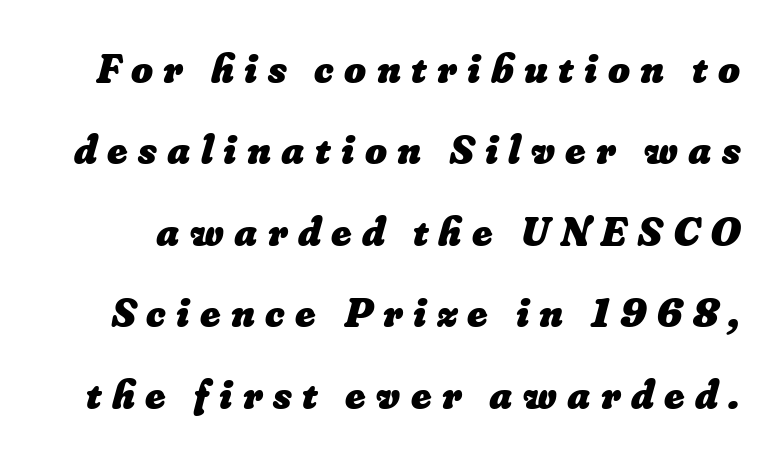
Proportional: the letters do not fall into vertical columns. Unmarked baselines from the first word to the last. The letters are spread apart with noticeably loose tracking. You could fit nearly another row in the gap between these rows. Does the weight exceed regular? Yes, all the way to bold.
